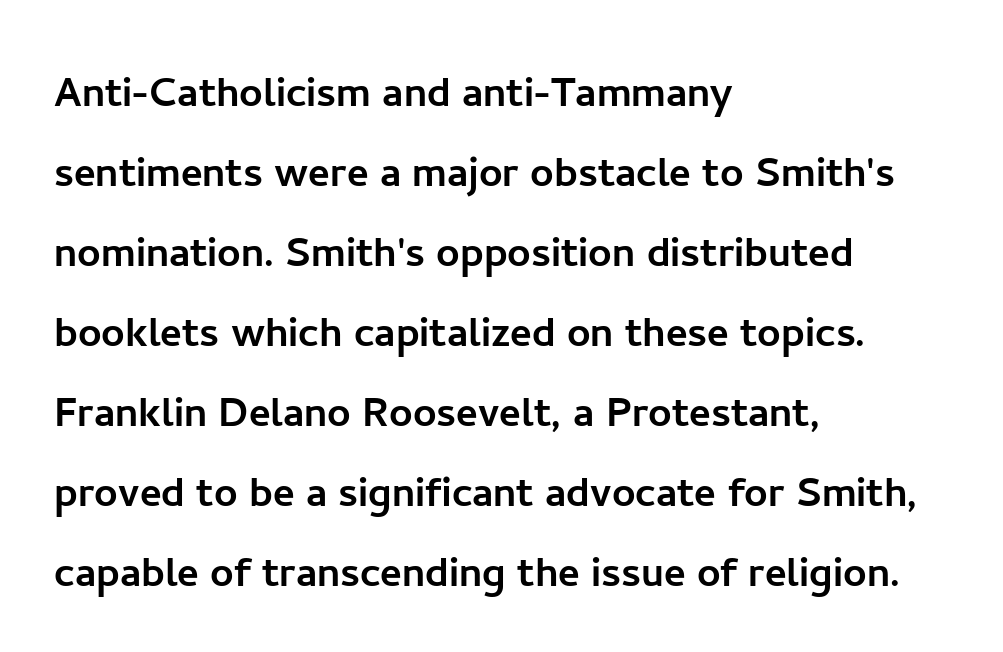
{"serif": "no", "italic": "no", "width": "normal", "stroke_contrast": "low", "x_height": "medium", "monospaced": "no", "underline": "no", "align": "left", "line_spacing": "normal", "line_spacing_ratio": 1.54, "letter_spacing": "normal", "letter_spacing_em": 0.0, "glyph_px": 52}
